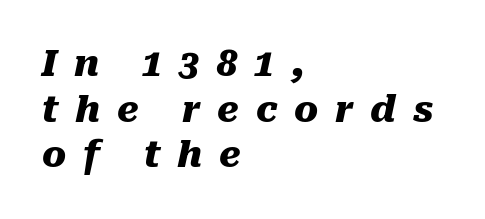
{"italic": "yes", "lean": "right", "slant_degrees": 10, "bold": "yes", "weight": "heavy", "width": "normal", "stroke_contrast": "medium", "x_height": "medium", "monospaced": "no", "underline": "no", "align": "left", "line_spacing": "normal", "line_spacing_ratio": 1.27, "letter_spacing": "wide", "letter_spacing_em": 0.47, "glyph_px": 36}
